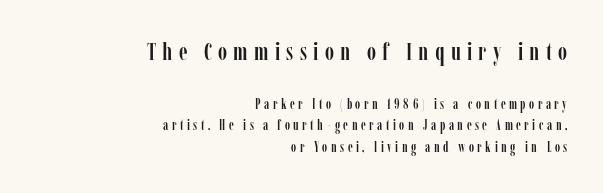
Q: Is the text italic (slanted)? A: No, it is upright.
Q: Is the text underlined? A: No.
Q: How is the paragraph aligned? A: Right-aligned.
Q: Is the spacing between letters normal or unusually wide? A: Unusually wide.
Q: Is the spacing between lines tight, normal or loose? A: Normal.
Q: Which block of text is set in a larger size, the first (top) or the second (bottom)? A: The first (top) one.
